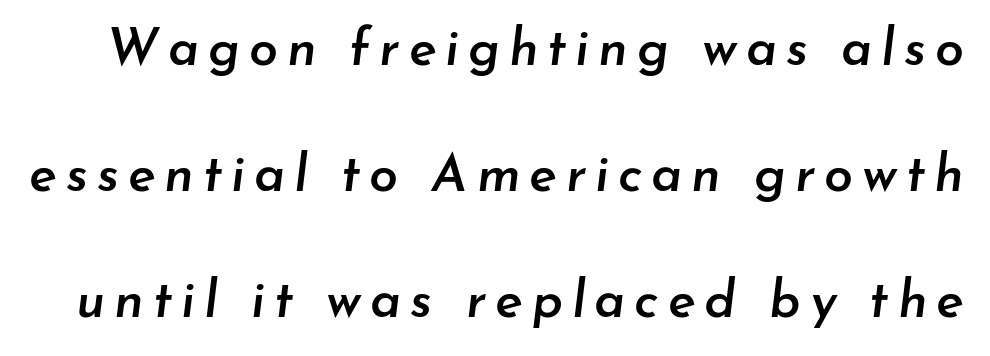
Q: Is the text bold? A: Semi-bold.
Q: Is the text italic (slanted)? A: Yes, it leans right by about 7 degrees.
Q: Is the text underlined? A: No.
Q: Is the spacing between lines tight, normal or loose? A: Loose.
Q: Width (condensed, normal, or wide)? A: Normal.
Q: Stroke contrast? A: Low.
Q: x-height? A: Small.
Q: Monospaced? A: No.
